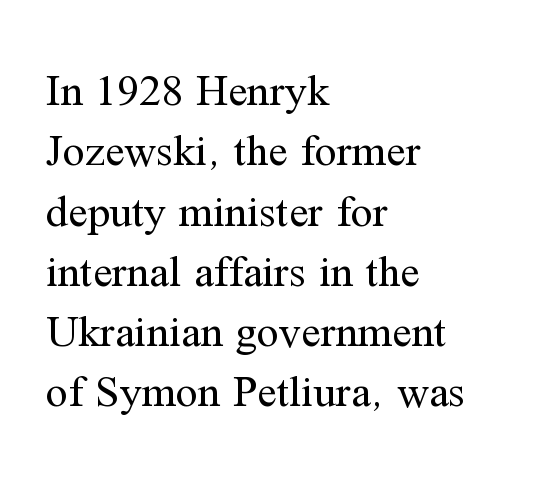
The image shows 44 px regular-weight serif type, upright; set left-aligned, normal line spacing (1.37x), normal letter spacing, not underlined; medium stroke contrast and a medium x-height.
